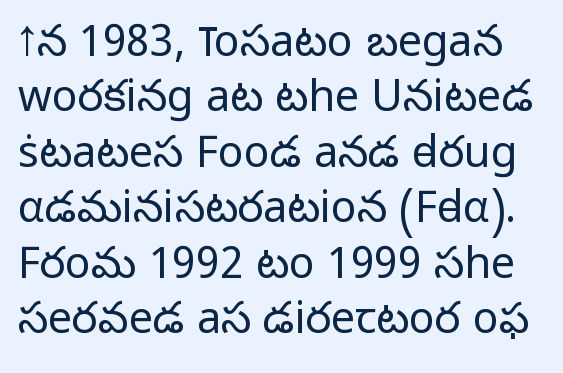
{"serif": "no", "italic": "no", "bold": "no", "weight": "light", "width": "normal", "stroke_contrast": "low", "x_height": "medium", "monospaced": "no", "underline": "no", "line_spacing": "normal", "line_spacing_ratio": 1.29, "letter_spacing": "normal", "letter_spacing_em": 0.0, "glyph_px": 43}
